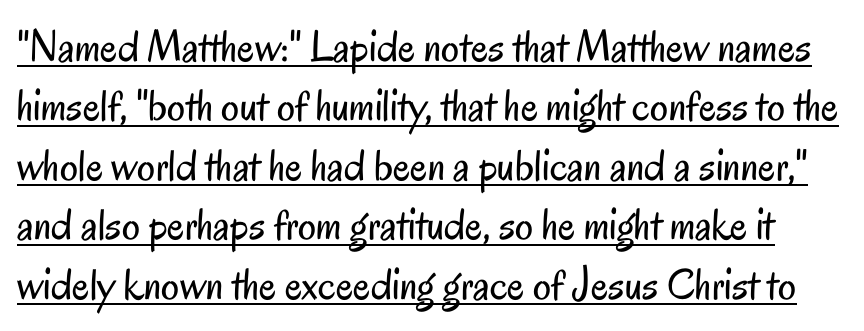
Q: Is the text bold? A: No.
Q: Is the text italic (slanted)? A: No, it is upright.
Q: Is the typeface a serif or a sans-serif typeface? A: Sans-serif.
Q: Is the text underlined? A: Yes.
Q: Is the spacing between letters normal or unusually wide? A: Normal.
Q: Is the spacing between lines tight, normal or loose? A: Normal.
Q: Width (condensed, normal, or wide)? A: Condensed.
Q: Stroke contrast? A: Low.
Q: x-height? A: Small.
Q: Monospaced? A: No.
